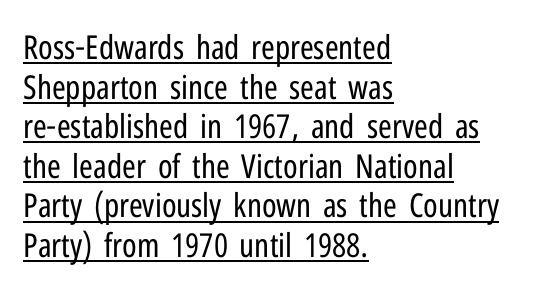
{"serif": "no", "italic": "no", "bold": "no", "weight": "regular", "width": "condensed", "stroke_contrast": "low", "x_height": "medium", "monospaced": "no", "underline": "yes", "align": "left", "line_spacing_ratio": 1.2, "letter_spacing": "normal", "letter_spacing_em": 0.0, "glyph_px": 33}
